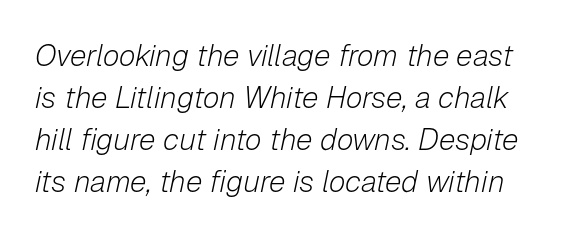
{"italic": "yes", "lean": "right", "slant_degrees": 12, "bold": "no", "weight": "light", "width": "normal", "stroke_contrast": "low", "x_height": "medium", "monospaced": "no", "underline": "no", "line_spacing": "normal", "line_spacing_ratio": 1.4, "letter_spacing": "normal", "letter_spacing_em": 0.0, "glyph_px": 30}
